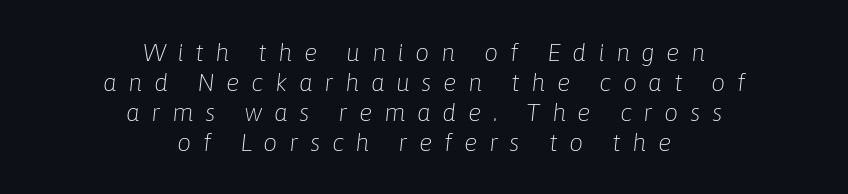
Visually the block forms a symmetrical silhouette, jagged on both flanks. The typesetting does not lean heavy: it is not bold. There is plenty of visible air inserted between adjacent glyphs. The area under the type is left untouched.
